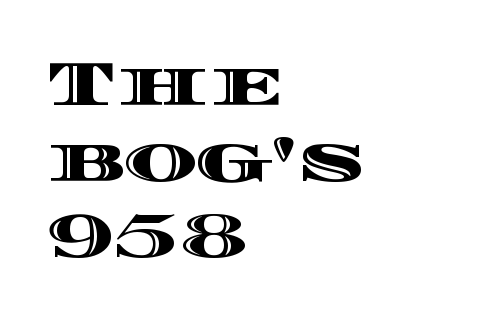
The image shows 63 px wide type, upright; set left-aligned, line spacing 1.21x, normal letter spacing, not underlined; a large x-height.
